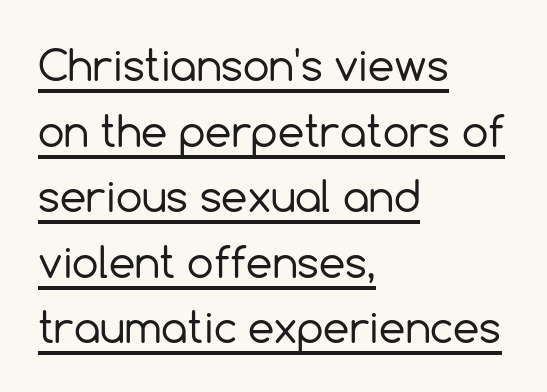
{"serif": "no", "italic": "no", "bold": "no", "weight": "regular", "width": "normal", "x_height": "medium", "monospaced": "no", "underline": "yes", "align": "left", "line_spacing": "normal", "line_spacing_ratio": 1.56, "letter_spacing": "normal", "letter_spacing_em": 0.0, "glyph_px": 42}
